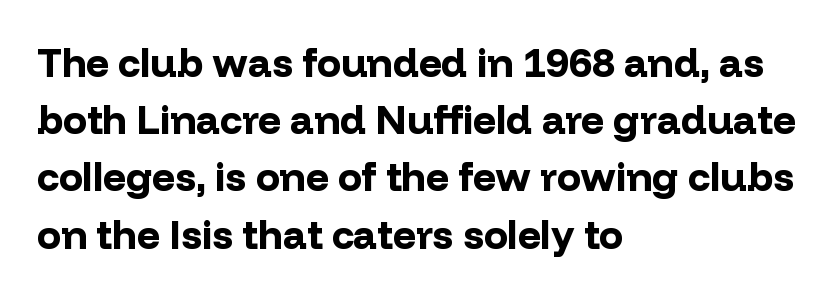
Q: Is the text bold? A: Yes.
Q: Is the text italic (slanted)? A: No, it is upright.
Q: Is the typeface a serif or a sans-serif typeface? A: Sans-serif.
Q: Is the text underlined? A: No.
Q: How is the paragraph aligned? A: Left-aligned.
Q: Is the spacing between letters normal or unusually wide? A: Normal.
Q: Is the spacing between lines tight, normal or loose? A: Normal.
Q: Width (condensed, normal, or wide)? A: Normal.
Q: Stroke contrast? A: Low.
Q: x-height? A: Medium.
Q: Monospaced? A: No.
